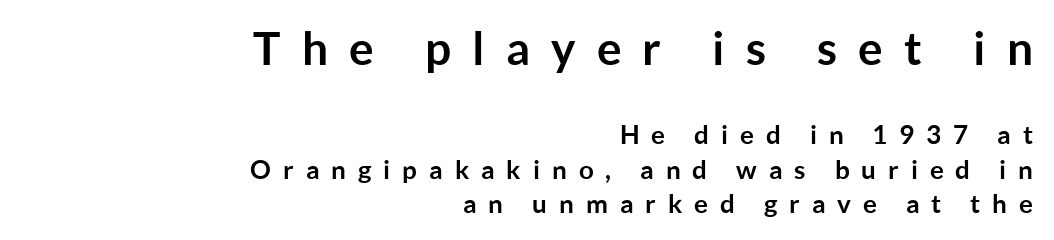
Q: Is the text bold? A: Yes.
Q: Is the text italic (slanted)? A: No, it is upright.
Q: Is the typeface a serif or a sans-serif typeface? A: Sans-serif.
Q: Is the text underlined? A: No.
Q: How is the paragraph aligned? A: Right-aligned.
Q: Is the spacing between letters normal or unusually wide? A: Unusually wide.
Q: Is the spacing between lines tight, normal or loose? A: Normal.
Q: Which block of text is set in a larger size, the first (top) or the second (bottom)? A: The first (top) one.
Q: Width (condensed, normal, or wide)? A: Normal.
Q: Stroke contrast? A: Low.
Q: x-height? A: Medium.
Q: Monospaced? A: No.
